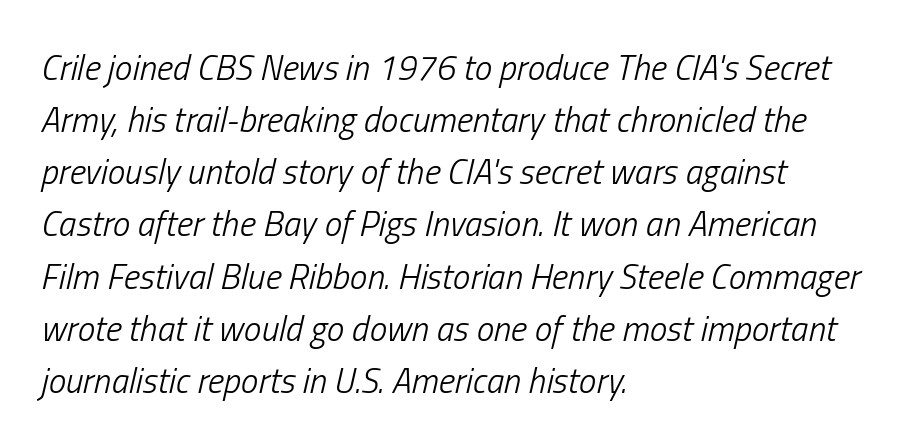
{"italic": "yes", "lean": "right", "slant_degrees": 13, "bold": "no", "weight": "light", "width": "condensed", "stroke_contrast": "low", "x_height": "medium", "monospaced": "no", "underline": "no", "align": "left", "line_spacing": "normal", "line_spacing_ratio": 1.49, "letter_spacing": "normal", "letter_spacing_em": 0.0, "glyph_px": 35}
